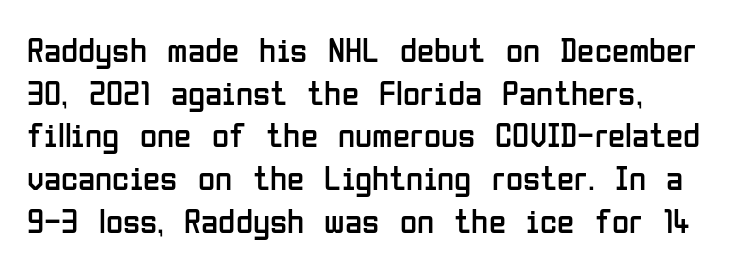
The image shows 35 px regular-weight, condensed sans-serif type, upright; set left-aligned, line spacing 1.22x, normal letter spacing, not underlined; low stroke contrast and a medium x-height.
